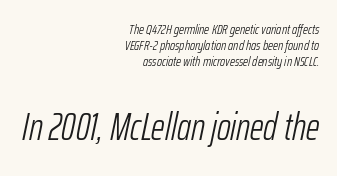
Q: Is the text bold? A: No.
Q: Is the text italic (slanted)? A: Yes, it leans right by about 12 degrees.
Q: Is the text underlined? A: No.
Q: How is the paragraph aligned? A: Right-aligned.
Q: Is the spacing between letters normal or unusually wide? A: Normal.
Q: Is the spacing between lines tight, normal or loose? A: Tight.
Q: Which block of text is set in a larger size, the first (top) or the second (bottom)? A: The second (bottom) one.
Q: Width (condensed, normal, or wide)? A: Condensed.
Q: Stroke contrast? A: Low.
Q: x-height? A: Medium.
Q: Monospaced? A: No.
